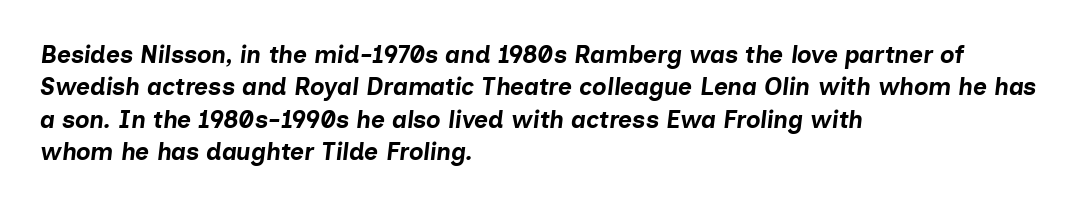
{"italic": "yes", "lean": "right", "slant_degrees": 7, "bold": "yes", "underline": "no", "align": "left", "line_spacing": "normal", "line_spacing_ratio": 1.35, "letter_spacing": "normal", "letter_spacing_em": 0.0, "glyph_px": 24}
